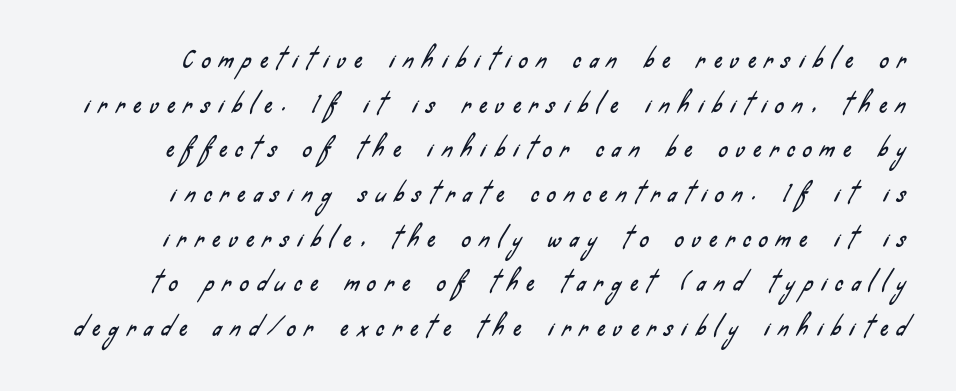
Q: Is the text underlined? A: No.
Q: Is the spacing between letters normal or unusually wide? A: Unusually wide.
Q: Is the spacing between lines tight, normal or loose? A: Loose.
